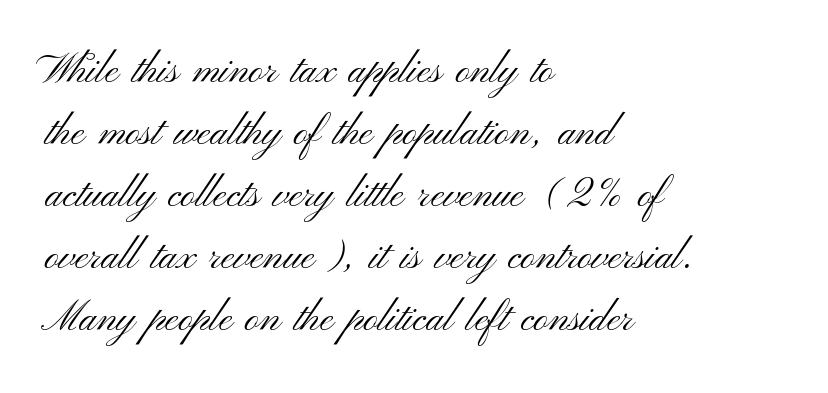
This sample is left-justified, so line endings fall wherever the words run out. Think of a printed novel: that variable character pitch is what you see here. These glyphs show unthickened strokes, regular width or finer. No extra tracking has been applied to these lines.
